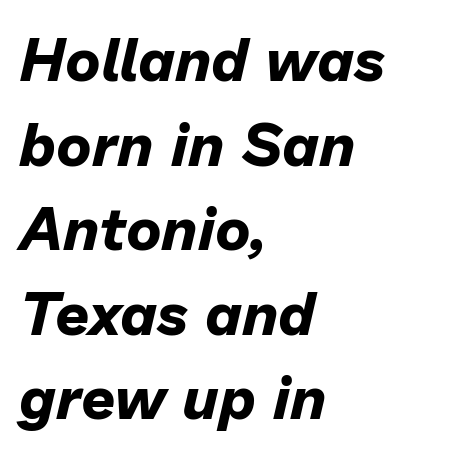
Q: Is the text bold? A: Yes.
Q: Is the text italic (slanted)? A: Yes, it leans right by about 13 degrees.
Q: Is the text underlined? A: No.
Q: How is the paragraph aligned? A: Left-aligned.
Q: Is the spacing between letters normal or unusually wide? A: Normal.
Q: Is the spacing between lines tight, normal or loose? A: Normal.
Q: Width (condensed, normal, or wide)? A: Normal.
Q: Stroke contrast? A: Low.
Q: x-height? A: Medium.
Q: Monospaced? A: No.
